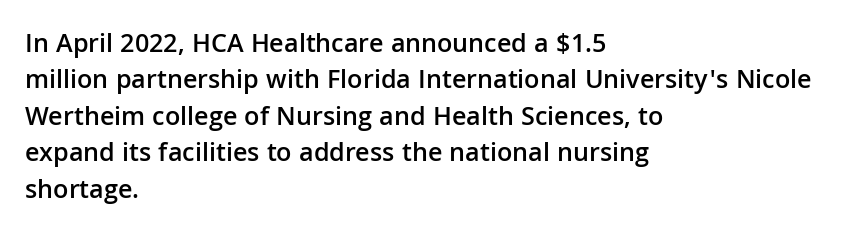
The image shows 27 px text type, upright; set left-aligned, normal line spacing (1.35x), normal letter spacing, not underlined.
